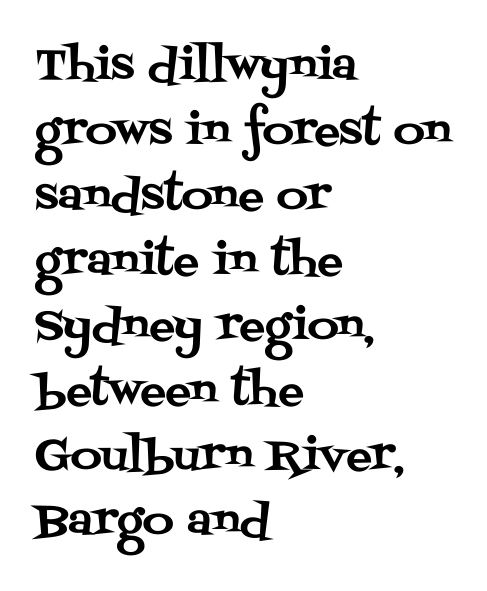
The face used here is rendered with its standard letterfit. Each new line begins a customary step beneath the previous one. Each row of text sits above clean, open space. To sum up the face: it has serifs. Designer's note — italics off, roman on.
